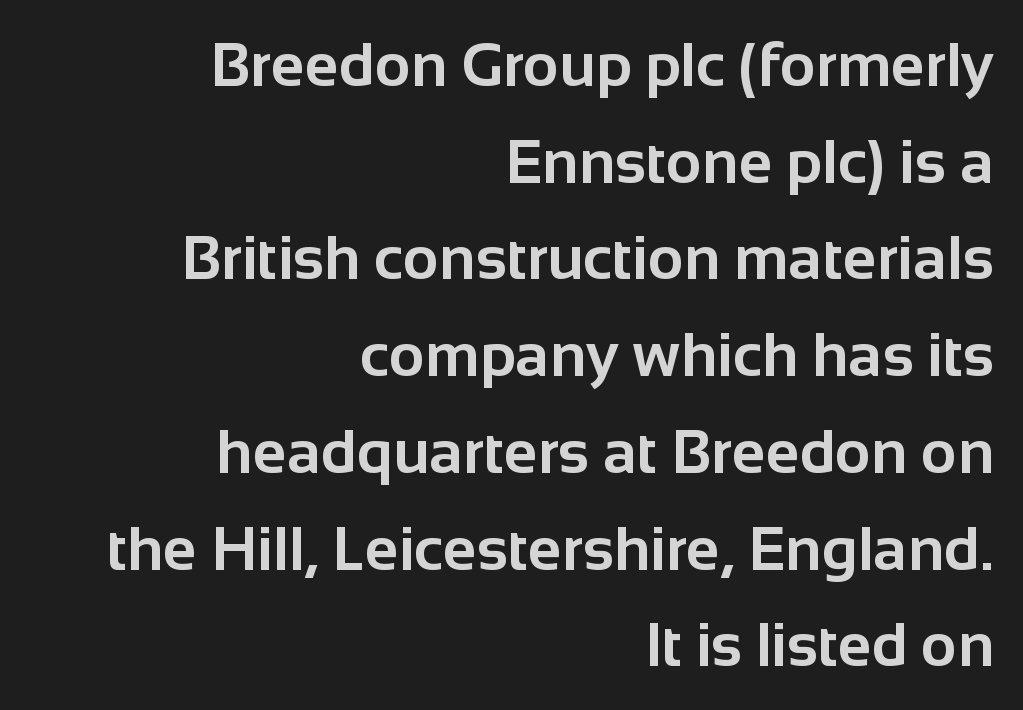
Line ends are locked; line starts wander. The passage shown has conventional tracking throughout. Varying glyph widths throughout — classic text-font behaviour. Its strokes are broad and dark, the hallmark of bold type. Unmarked baselines from the first word to the last.
